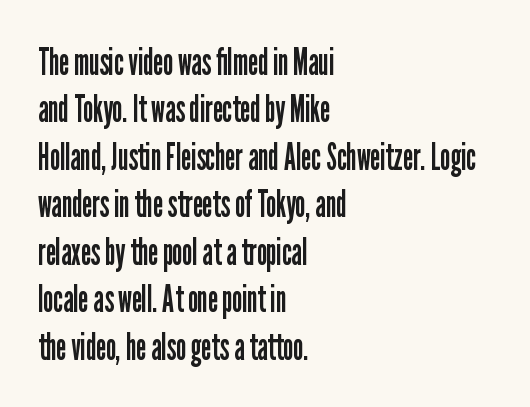
Examine the stroke ends and you'll find no serifs. This is not heavy type; no bold has been used. Nobody drew a line under any word here. The rendering uses natural spacing where letterforms have individual widths. These lines keep a tight, regular rhythm from letter to letter. Upright lettering throughout.
